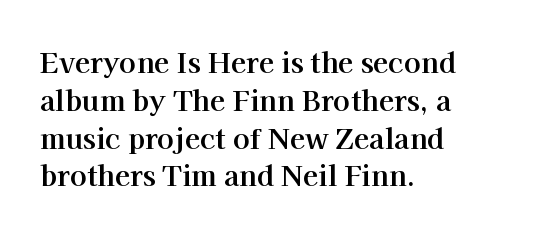
Q: Is the text bold? A: Yes.
Q: Is the text italic (slanted)? A: No, it is upright.
Q: Is the typeface a serif or a sans-serif typeface? A: Serif.
Q: Is the text underlined? A: No.
Q: How is the paragraph aligned? A: Left-aligned.
Q: Is the spacing between letters normal or unusually wide? A: Normal.
Q: Is the spacing between lines tight, normal or loose? A: Normal.
Q: Width (condensed, normal, or wide)? A: Normal.
Q: Stroke contrast? A: High.
Q: x-height? A: Medium.
Q: Monospaced? A: No.
